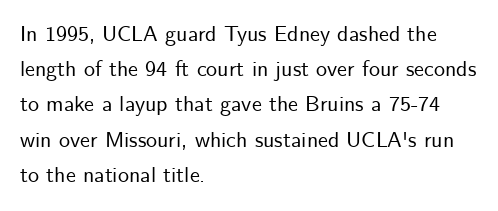
{"italic": "no", "underline": "no", "align": "left", "line_spacing": "normal", "line_spacing_ratio": 1.6, "letter_spacing": "normal", "letter_spacing_em": 0.0, "glyph_px": 22}
